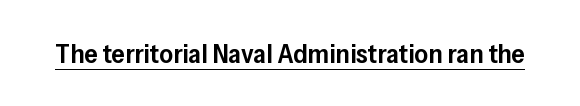
The gaps between neighbouring characters are ordinary and unremarkable. Summary of weight: moderately heavy, a semibold. The glyphs are accompanied by a horizontal stroke just below them. Ascenders rise straight up at ninety degrees.
